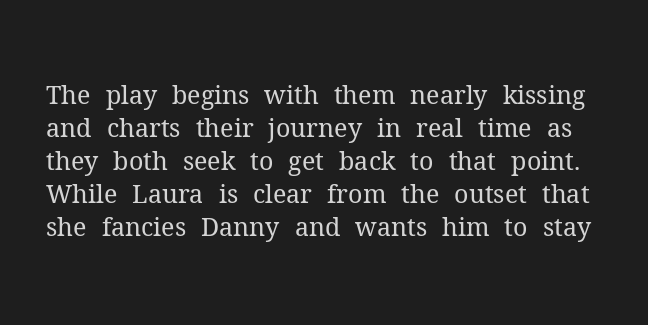
Q: Is the text bold? A: No.
Q: Is the text italic (slanted)? A: No, it is upright.
Q: Is the text underlined? A: No.
Q: Is the spacing between letters normal or unusually wide? A: Normal.
Q: Is the spacing between lines tight, normal or loose? A: Normal.
